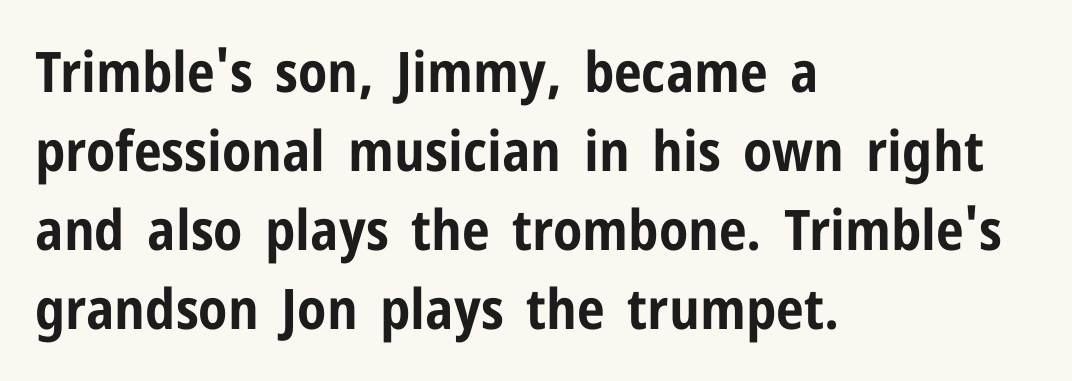
The image shows 56 px bold, condensed sans-serif type, upright; set left-aligned, normal line spacing (1.41x), normal letter spacing, not underlined; low stroke contrast and a medium x-height.
